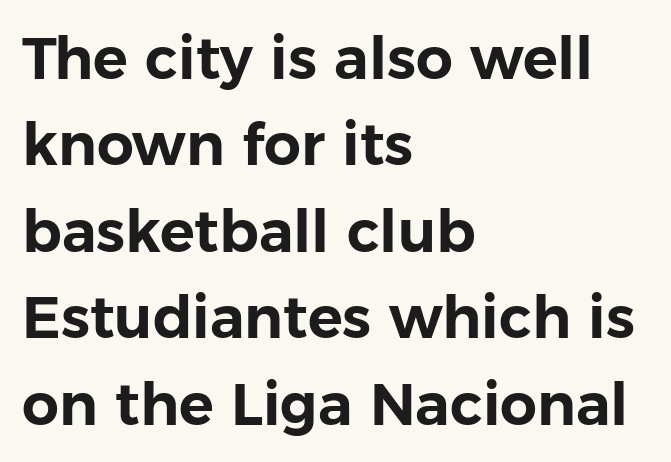
Q: Is the text italic (slanted)? A: No, it is upright.
Q: Is the typeface a serif or a sans-serif typeface? A: Sans-serif.
Q: Is the text underlined? A: No.
Q: How is the paragraph aligned? A: Left-aligned.
Q: Is the spacing between letters normal or unusually wide? A: Normal.
Q: Is the spacing between lines tight, normal or loose? A: Normal.
Q: Width (condensed, normal, or wide)? A: Normal.
Q: Stroke contrast? A: Low.
Q: x-height? A: Medium.
Q: Monospaced? A: No.
